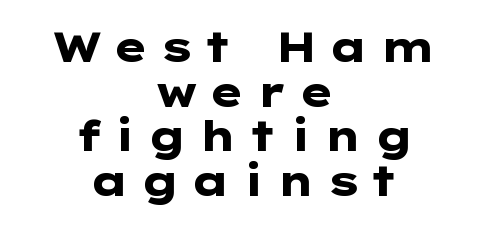
Q: Is the text bold? A: Yes.
Q: Is the text italic (slanted)? A: No, it is upright.
Q: Is the typeface a serif or a sans-serif typeface? A: Sans-serif.
Q: Is the text underlined? A: No.
Q: How is the paragraph aligned? A: Centered.
Q: Is the spacing between letters normal or unusually wide? A: Unusually wide.
Q: Is the spacing between lines tight, normal or loose? A: Tight.
Q: Width (condensed, normal, or wide)? A: Wide.
Q: Stroke contrast? A: Low.
Q: x-height? A: Medium.
